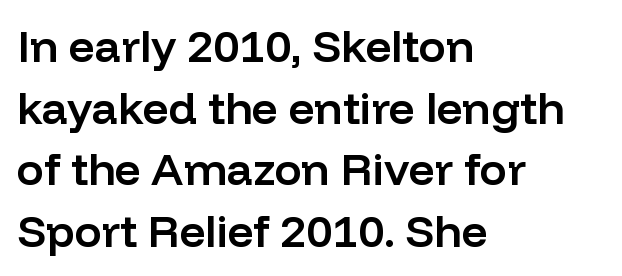
The image shows 45 px semibold sans-serif type, upright; set left-aligned, normal line spacing (1.37x), normal letter spacing, not underlined; low stroke contrast and a medium x-height.
